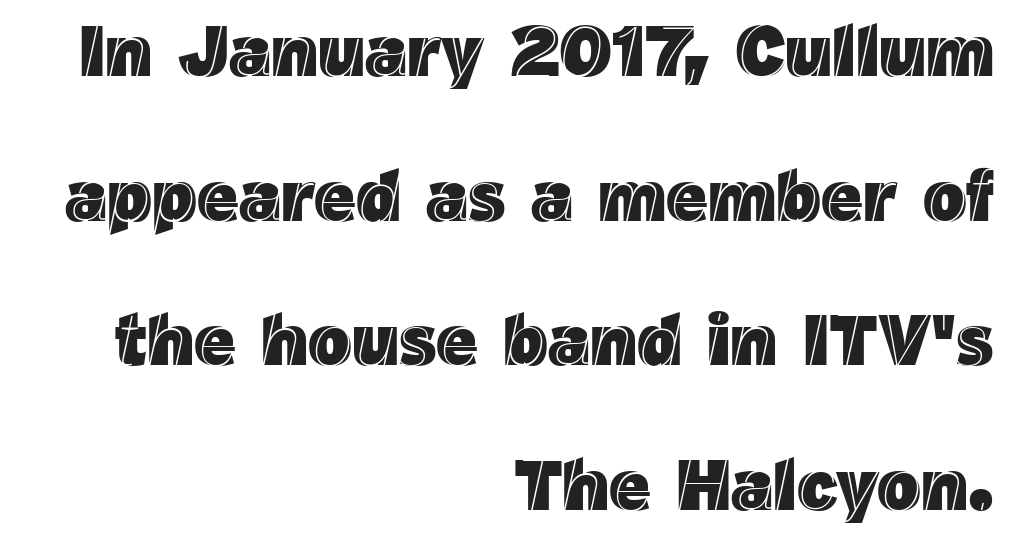
Q: Is the text italic (slanted)? A: No, it is upright.
Q: Is the text underlined? A: No.
Q: How is the paragraph aligned? A: Right-aligned.
Q: Is the spacing between letters normal or unusually wide? A: Normal.
Q: Is the spacing between lines tight, normal or loose? A: Loose.
Q: Width (condensed, normal, or wide)? A: Normal.
Q: x-height? A: Medium.
Q: Monospaced? A: No.
